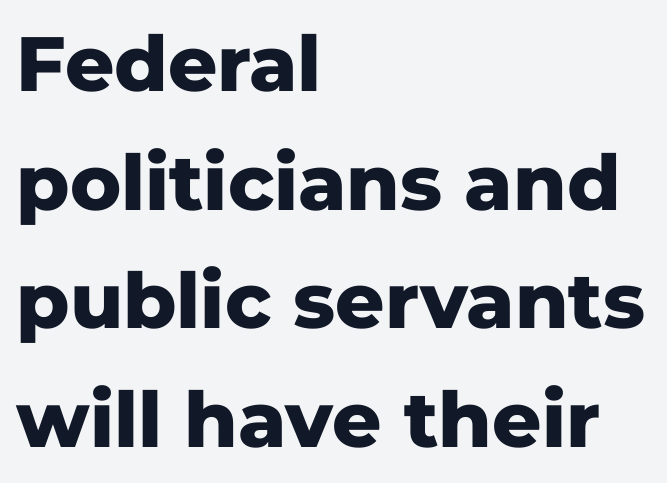
The image shows 77 px heavy sans-serif type, upright; set left-aligned, normal line spacing (1.54x), normal letter spacing, not underlined; low stroke contrast and a medium x-height.
